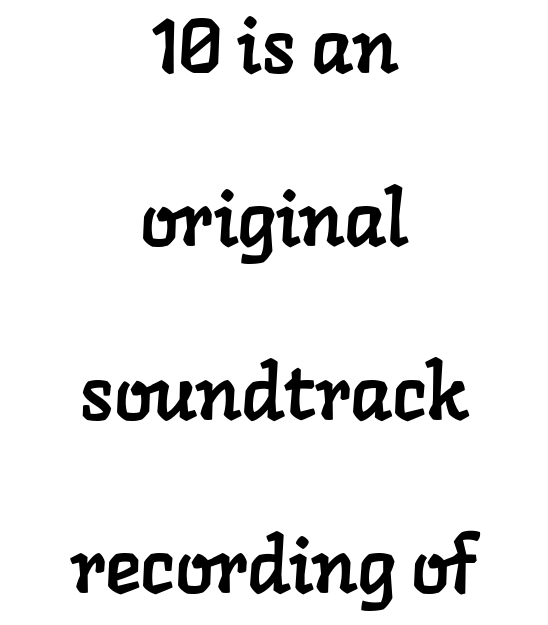
This sample has the flowing, uneven cadence of proportional lettering. This sample trades compactness for vertical openness between lines. Caption: multi-line text, centered on the measure. Typographically, this falls in the serif category.
